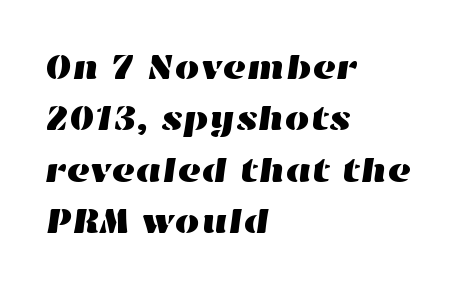
{"width": "wide", "stroke_contrast": "high", "x_height": "medium", "monospaced": "no", "underline": "no", "align": "left", "line_spacing": "normal", "line_spacing_ratio": 1.43, "letter_spacing": "normal", "letter_spacing_em": 0.0, "glyph_px": 36}
